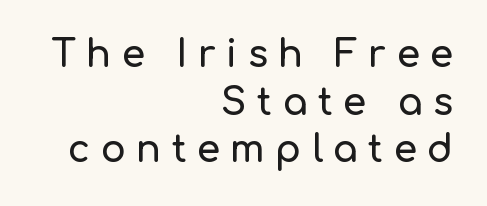
The image shows 37 px sans-serif type, upright; set right-aligned, normal line spacing (1.29x), unusually wide letter spacing (+0.28 em), not underlined; low stroke contrast and a medium x-height.
